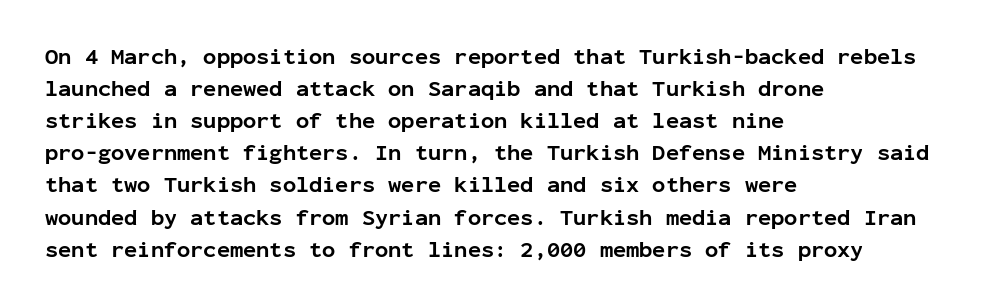
Q: Is the text bold? A: Yes.
Q: Is the text italic (slanted)? A: No, it is upright.
Q: Is the text underlined? A: No.
Q: How is the paragraph aligned? A: Left-aligned.
Q: Is the spacing between letters normal or unusually wide? A: Normal.
Q: Is the spacing between lines tight, normal or loose? A: Normal.
